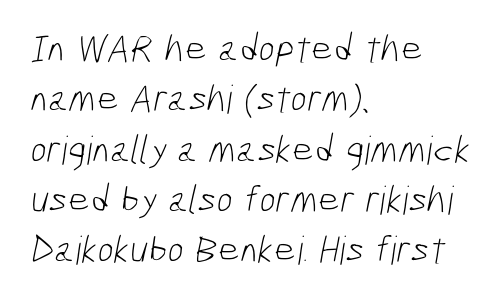
{"serif": "no", "bold": "no", "weight": "light", "width": "condensed", "stroke_contrast": "low", "x_height": "medium", "monospaced": "no", "underline": "no", "align": "left", "line_spacing": "normal", "line_spacing_ratio": 1.29, "letter_spacing": "normal", "letter_spacing_em": 0.0, "glyph_px": 39}
